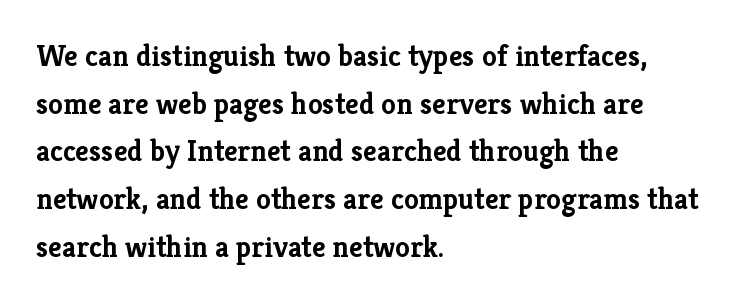
Q: Is the text bold? A: Yes.
Q: Is the text italic (slanted)? A: No, it is upright.
Q: Is the typeface a serif or a sans-serif typeface? A: Serif.
Q: Is the text underlined? A: No.
Q: How is the paragraph aligned? A: Left-aligned.
Q: Is the spacing between letters normal or unusually wide? A: Normal.
Q: Is the spacing between lines tight, normal or loose? A: Normal.
Q: Width (condensed, normal, or wide)? A: Normal.
Q: Stroke contrast? A: Low.
Q: x-height? A: Medium.
Q: Monospaced? A: No.
